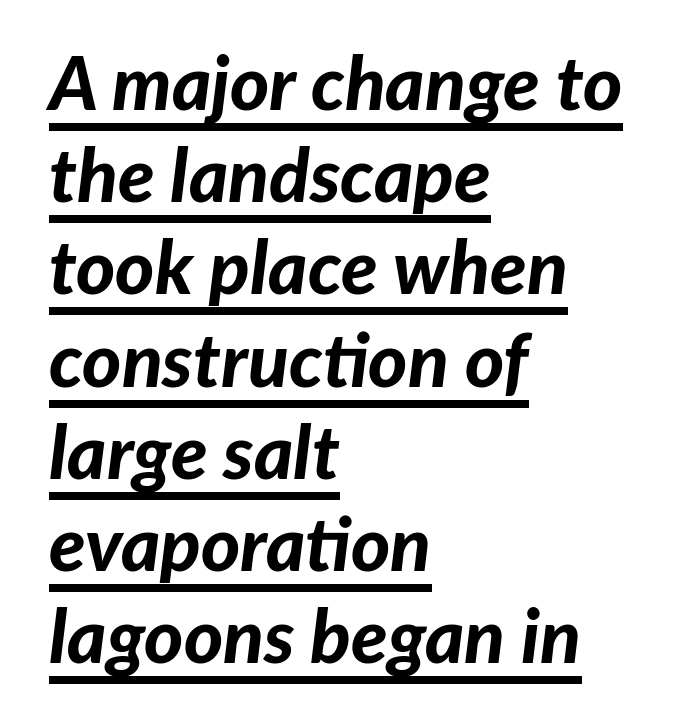
These lines are set flush left with a ragged right edge. Pretty heavy lettering here — definitely bold. You could call the tracking neutral — neither tight nor loose. Is this a fixed-width face? No — the glyphs have proportional, varying widths. There's an unmistakable incline to the writing here. Underline: present.
